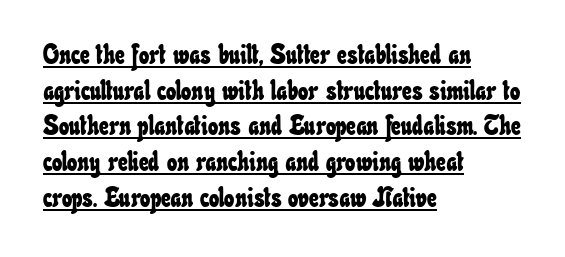
Underline: present. In terms of letterspacing, this is plain default setting. Leading: standard. Is the block centered? No — it sits flush against the left margin.
